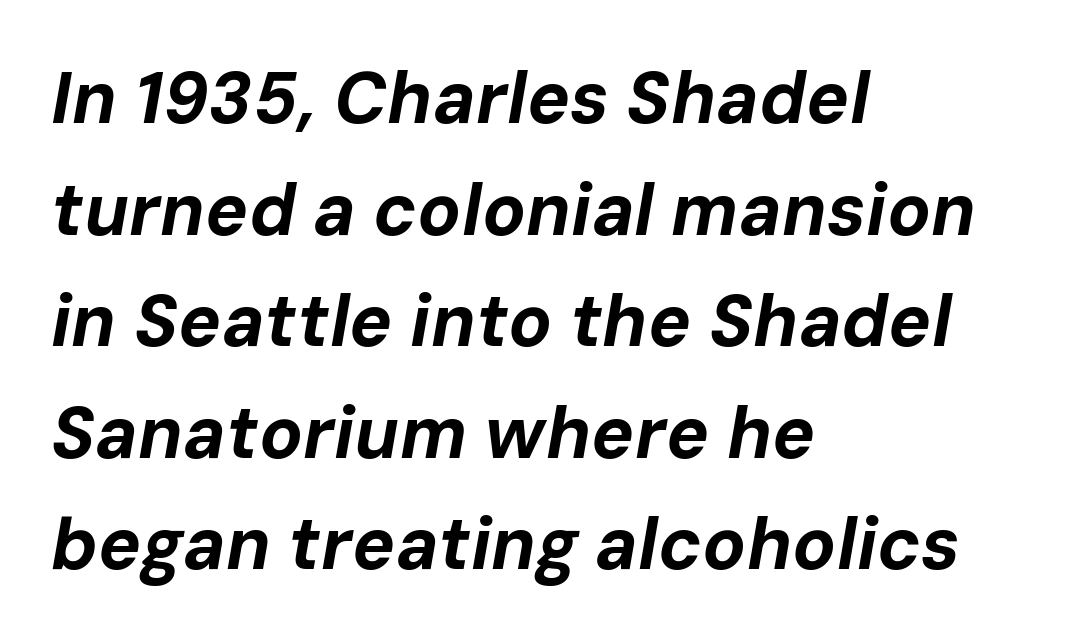
The image shows 72 px bold type, italic (leaning right); set left-aligned, normal line spacing (1.55x), normal letter spacing, not underlined; low stroke contrast and a medium x-height.
